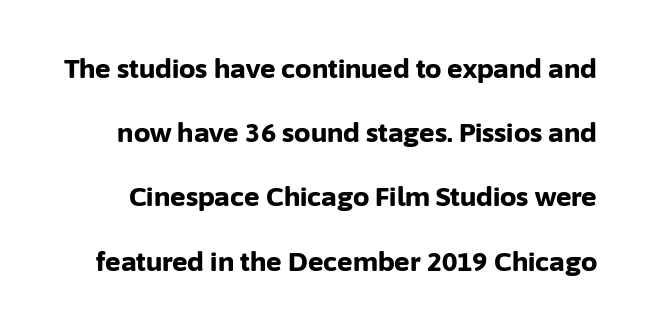
Quick note: underline off. The line-height multiplier appears high, well above default. Thick stems and heavy bowls — unmistakably bold. Italic? Not at all — the glyphs are vertical. The letters sit at their default tracking, neither squeezed nor spread.
